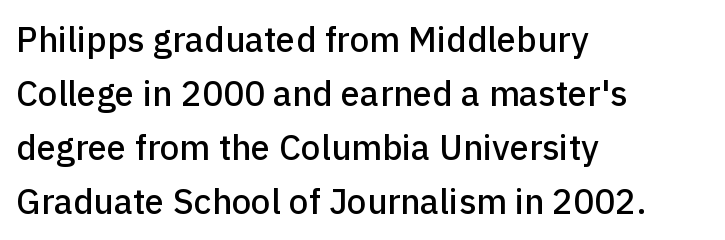
The image shows 35 px sans-serif type, upright; set left-aligned, normal line spacing (1.54x), normal letter spacing, not underlined; low stroke contrast and a medium x-height.
